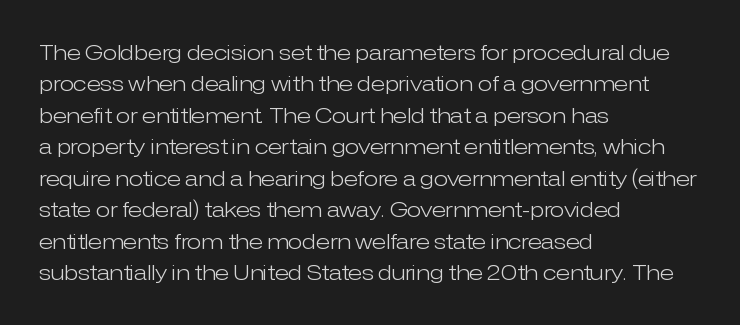
{"italic": "no", "bold": "no", "underline": "no", "align": "left", "line_spacing": "normal", "line_spacing_ratio": 1.5, "letter_spacing": "normal", "letter_spacing_em": 0.0, "glyph_px": 21}
